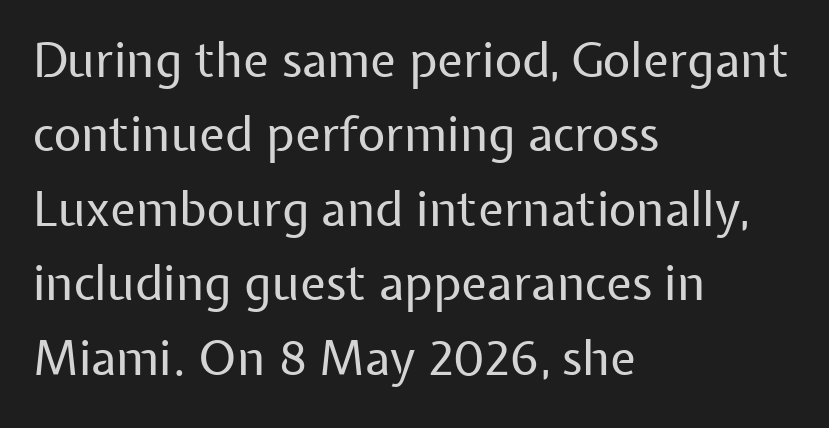
Q: Is the text bold? A: No.
Q: Is the text italic (slanted)? A: No, it is upright.
Q: Is the typeface a serif or a sans-serif typeface? A: Sans-serif.
Q: Is the text underlined? A: No.
Q: How is the paragraph aligned? A: Left-aligned.
Q: Is the spacing between letters normal or unusually wide? A: Normal.
Q: Is the spacing between lines tight, normal or loose? A: Normal.
Q: Width (condensed, normal, or wide)? A: Normal.
Q: Stroke contrast? A: Low.
Q: x-height? A: Medium.
Q: Monospaced? A: No.
